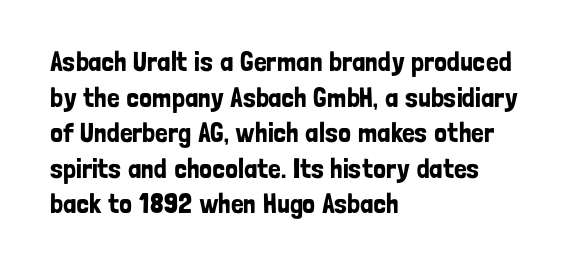
{"serif": "no", "italic": "no", "width": "condensed", "stroke_contrast": "low", "x_height": "medium", "monospaced": "no", "underline": "no", "align": "left", "line_spacing": "normal", "line_spacing_ratio": 1.27, "letter_spacing": "normal", "letter_spacing_em": 0.0, "glyph_px": 28}
